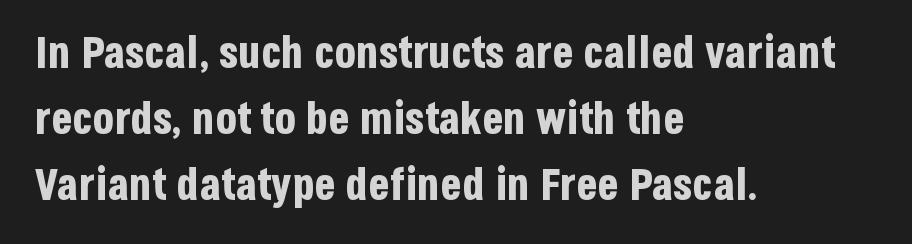
The image shows 44 px bold, condensed sans-serif type, upright; set left-aligned, normal line spacing (1.5x), normal letter spacing, not underlined; low stroke contrast and a large x-height.
